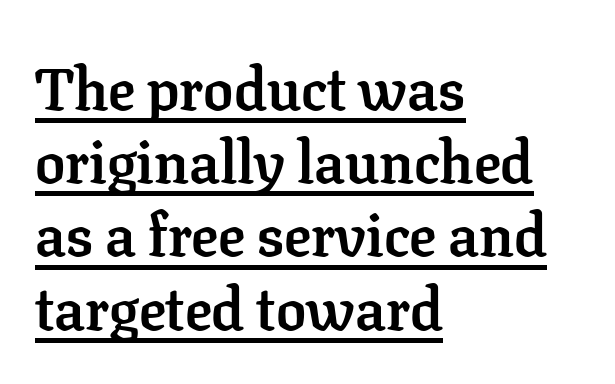
The image shows 60 px semibold serif type, upright; set left-aligned, line spacing 1.22x, normal letter spacing, underlined; low stroke contrast and a medium x-height.
